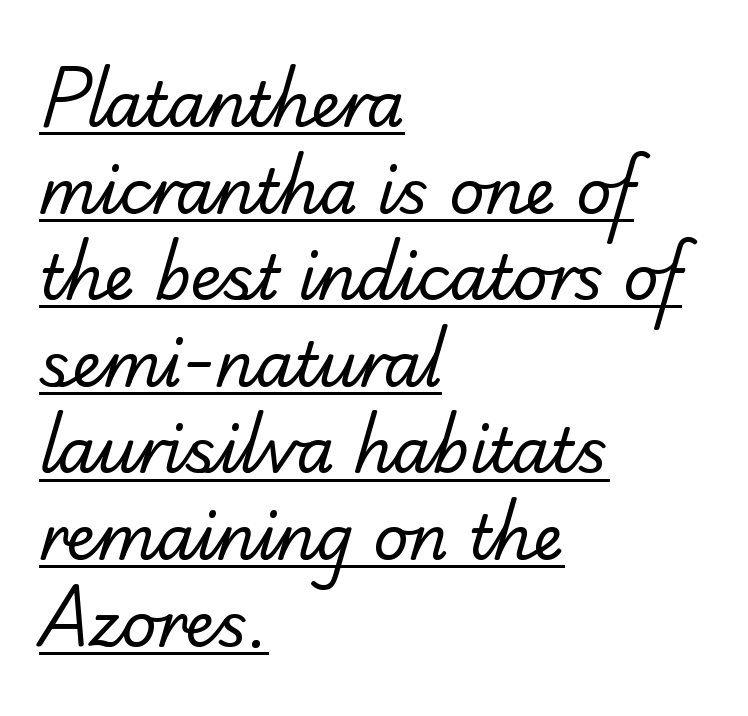
Q: Is the text bold? A: No.
Q: Is the typeface a serif or a sans-serif typeface? A: Serif.
Q: Is the text underlined? A: Yes.
Q: How is the paragraph aligned? A: Left-aligned.
Q: Is the spacing between letters normal or unusually wide? A: Normal.
Q: Is the spacing between lines tight, normal or loose? A: Normal.
Q: Width (condensed, normal, or wide)? A: Normal.
Q: Stroke contrast? A: Low.
Q: x-height? A: Small.
Q: Monospaced? A: No.
